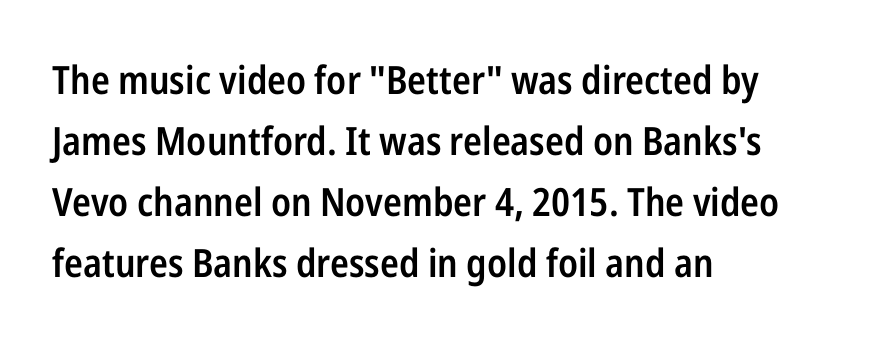
Is the type bold? Partly — it's a semibold, heavier than regular but not fully bold. The face used here is proportionally spaced, like ordinary book or web type. Grotesque or geometric, the face here clearly has no serifs. Only glyphs here, with clear space below each row. Leading: standard. These lines were composed using upright roman letters.
